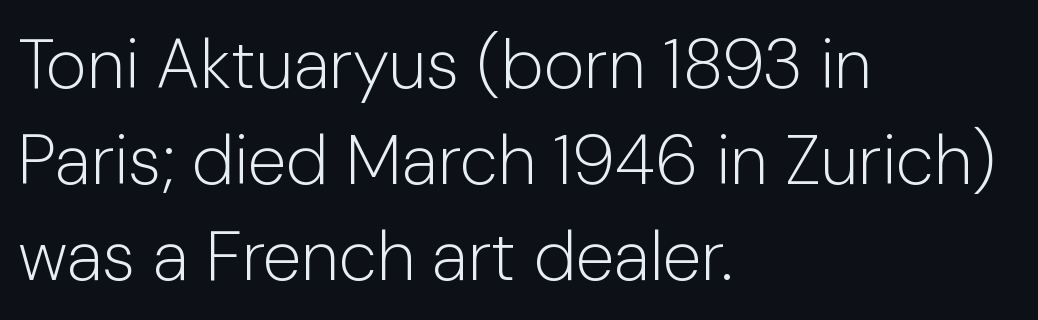
{"serif": "no", "italic": "no", "bold": "no", "weight": "light", "width": "normal", "stroke_contrast": "low", "x_height": "medium", "monospaced": "no", "underline": "no", "align": "left", "line_spacing": "normal", "line_spacing_ratio": 1.37, "letter_spacing": "normal", "letter_spacing_em": 0.0, "glyph_px": 70}
